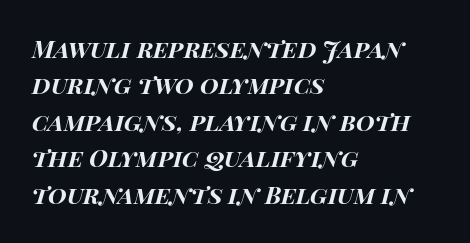
{"italic": "yes", "lean": "right", "slant_degrees": 15, "bold": "yes", "underline": "no", "align": "left", "line_spacing": "normal", "line_spacing_ratio": 1.52, "letter_spacing": "normal", "letter_spacing_em": 0.0, "glyph_px": 24}
